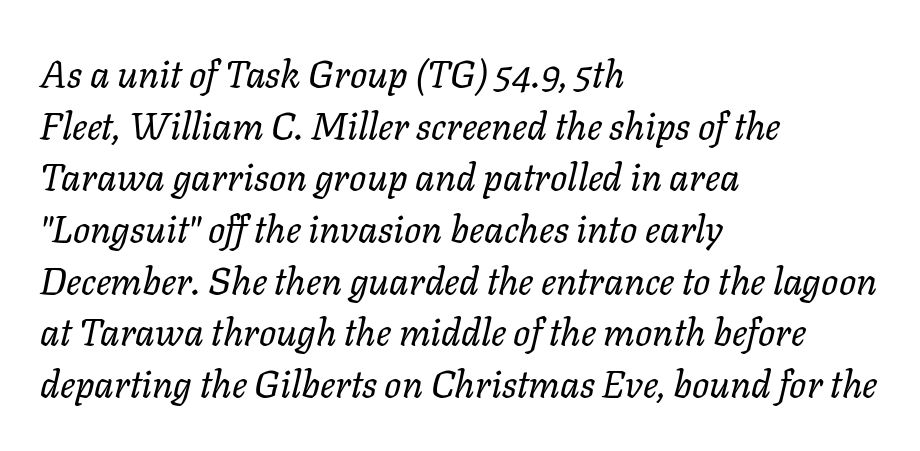
Q: Is the text bold? A: No.
Q: Is the text italic (slanted)? A: Yes, it leans right by about 11 degrees.
Q: Is the text underlined? A: No.
Q: How is the paragraph aligned? A: Left-aligned.
Q: Is the spacing between letters normal or unusually wide? A: Normal.
Q: Is the spacing between lines tight, normal or loose? A: Normal.
Q: Width (condensed, normal, or wide)? A: Normal.
Q: Stroke contrast? A: Low.
Q: x-height? A: Medium.
Q: Monospaced? A: No.
